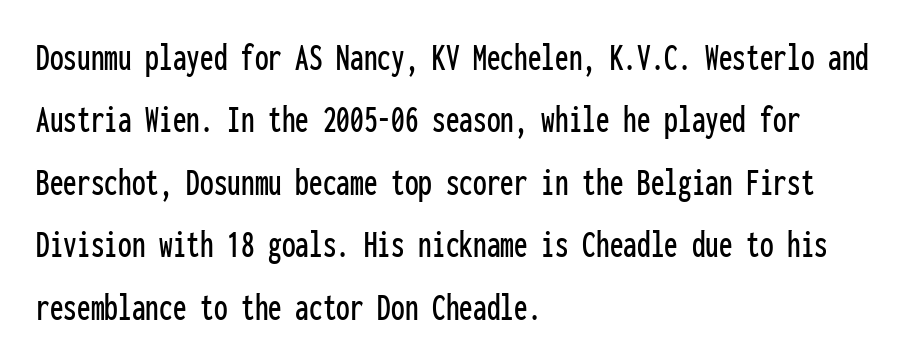
The image shows 39 px condensed sans-serif type, upright, monospaced; set left-aligned, normal line spacing (1.6x), normal letter spacing, not underlined; low stroke contrast and a medium x-height.
